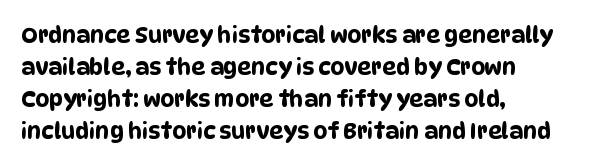
The image shows 22 px text type; set left-aligned, normal line spacing (1.46x), normal letter spacing, not underlined.
